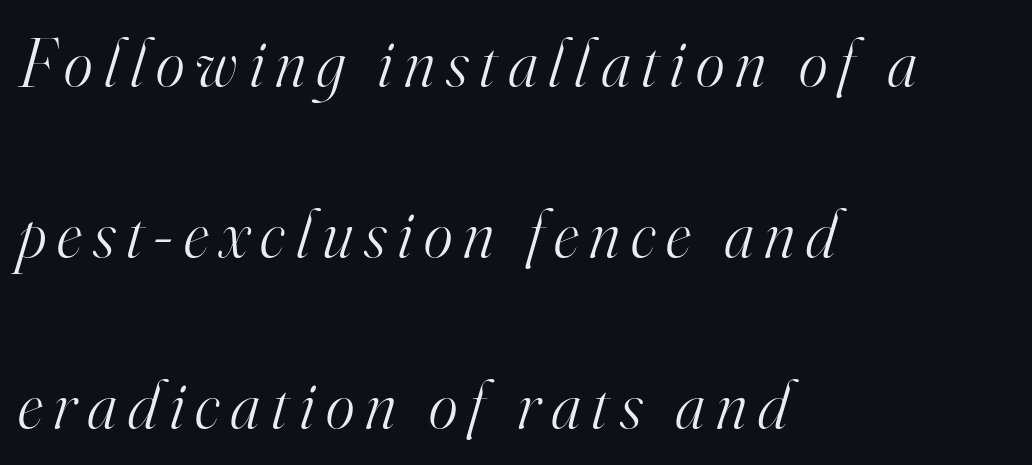
Q: Is the text bold? A: No.
Q: Is the text italic (slanted)? A: Yes, it leans right by about 16 degrees.
Q: Is the typeface a serif or a sans-serif typeface? A: Serif.
Q: Is the text underlined? A: No.
Q: How is the paragraph aligned? A: Left-aligned.
Q: Is the spacing between lines tight, normal or loose? A: Loose.
Q: Width (condensed, normal, or wide)? A: Normal.
Q: Stroke contrast? A: High.
Q: x-height? A: Small.
Q: Monospaced? A: No.
